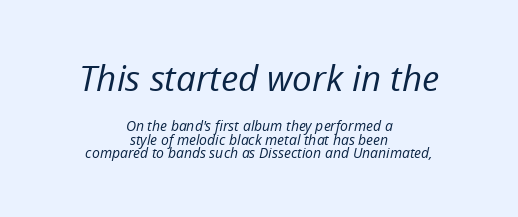
Is the type heavy? It reads as light-to-regular instead. Whoever set this chose condensed vertical rhythm over breathing room. Characters are canted at an angle relative to the baseline's perpendicular. The paragraph shown floats in the horizontal middle.
